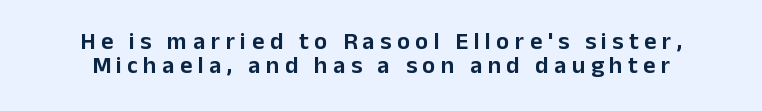
The image shows 24 px text type, upright; set centered, tight line spacing (0.98x), unusually wide letter spacing (+0.23 em), not underlined.
